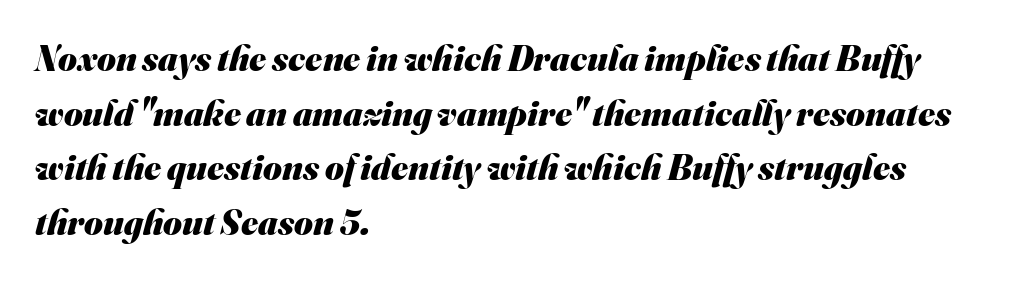
The image shows 36 px heavy sans-serif type; set left-aligned, normal line spacing (1.52x), normal letter spacing, not underlined; medium stroke contrast and a small x-height.
